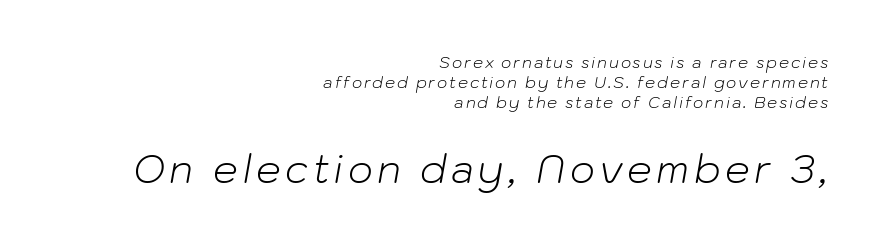
The image shows 39 px light type, italic (leaning right); set right-aligned, normal line spacing (1.26x), not underlined; the second (bottom) block is 2.44x larger; low stroke contrast and a medium x-height.
